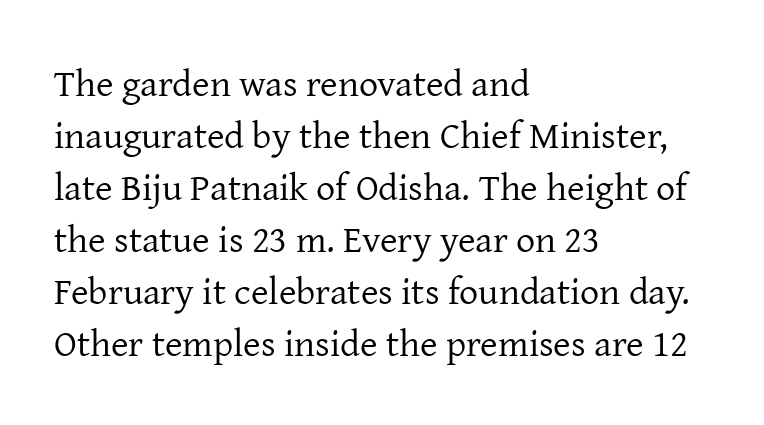
Vertical strokes here are truly vertical. This is serif lettering, the kind often seen in printed books. No heavy texture on the line: the type isn't bold. Each word holds together tightly as a unit, with standard inter-letter gaps. The string is rendered with underlining switched off. A normal amount of white space separates one row of letters from the next.
